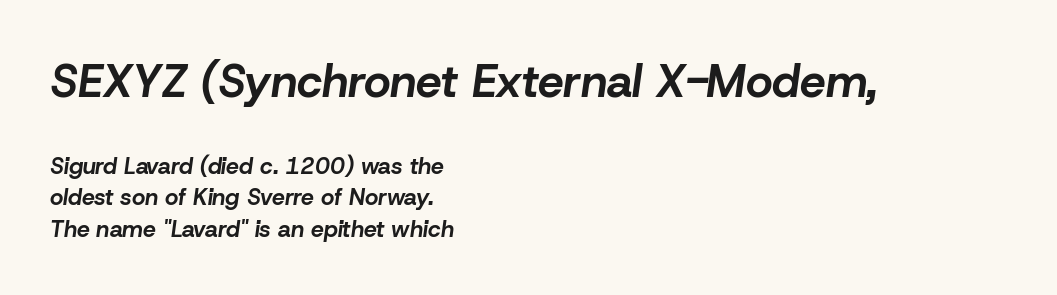
A typesetter would call this zero additional tracking. Its strokes are broad and dark, the hallmark of bold type. Two sizes are in play, and the larger belongs to the first block. Proportional: the letters do not fall into vertical columns.
